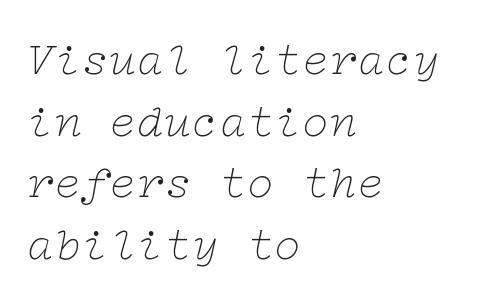
Q: Is the text bold? A: No.
Q: Is the text italic (slanted)? A: Yes, it leans right by about 12 degrees.
Q: Is the typeface a serif or a sans-serif typeface? A: Serif.
Q: Is the text underlined? A: No.
Q: How is the paragraph aligned? A: Left-aligned.
Q: Is the spacing between letters normal or unusually wide? A: Normal.
Q: Is the spacing between lines tight, normal or loose? A: Normal.
Q: Width (condensed, normal, or wide)? A: Wide.
Q: Stroke contrast? A: Low.
Q: x-height? A: Medium.
